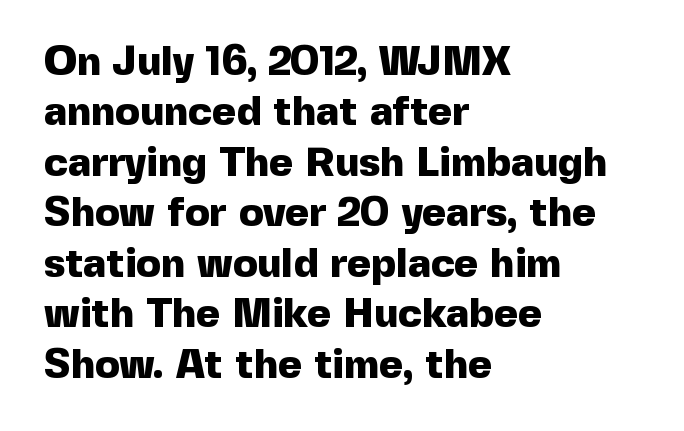
Q: Is the text bold? A: Yes.
Q: Is the text italic (slanted)? A: No, it is upright.
Q: Is the typeface a serif or a sans-serif typeface? A: Sans-serif.
Q: Is the text underlined? A: No.
Q: How is the paragraph aligned? A: Left-aligned.
Q: Is the spacing between letters normal or unusually wide? A: Normal.
Q: Width (condensed, normal, or wide)? A: Normal.
Q: x-height? A: Medium.
Q: Monospaced? A: No.
